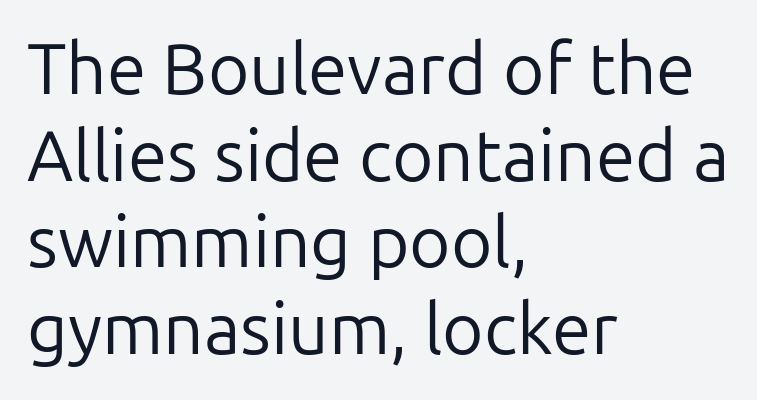
Compared with a typical body face, this is equally light or lighter still. Leftover space on each line is placed entirely after the last word. The baseline area is clear. Is this a sans? Yes — the strokes have no serifs. These lines are rendered in a variable-pitch font.
